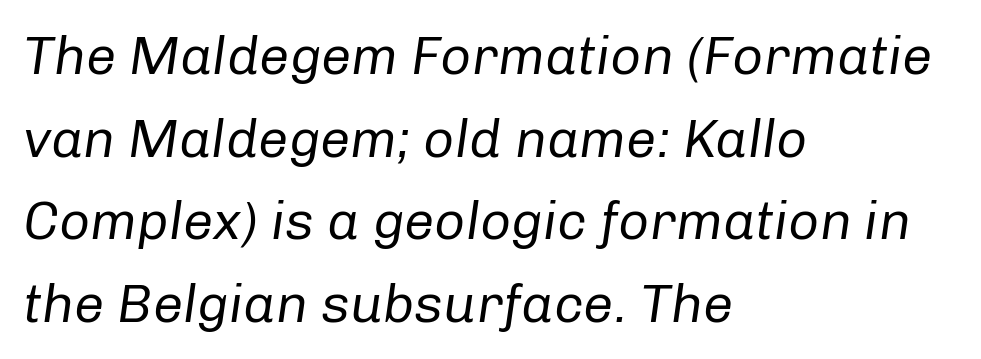
Q: Is the text bold? A: No.
Q: Is the text italic (slanted)? A: Yes, it leans right by about 8 degrees.
Q: Is the text underlined? A: No.
Q: How is the paragraph aligned? A: Left-aligned.
Q: Is the spacing between letters normal or unusually wide? A: Normal.
Q: Is the spacing between lines tight, normal or loose? A: Normal.
Q: Width (condensed, normal, or wide)? A: Normal.
Q: Stroke contrast? A: Low.
Q: x-height? A: Medium.
Q: Monospaced? A: No.
